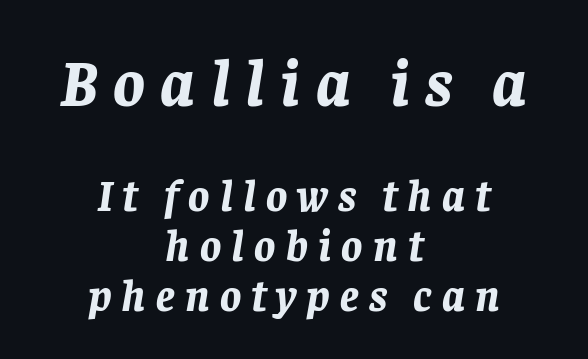
{"italic": "yes", "lean": "right", "slant_degrees": 8, "bold": "yes", "weight": "bold", "width": "normal", "stroke_contrast": "low", "x_height": "large", "monospaced": "no", "underline": "no", "align": "center", "line_spacing": "tight", "line_spacing_ratio": 1.14, "letter_spacing": "wide", "letter_spacing_em": 0.23, "larger_block": "first", "size_ratio": 1.5, "glyph_px": 66}
